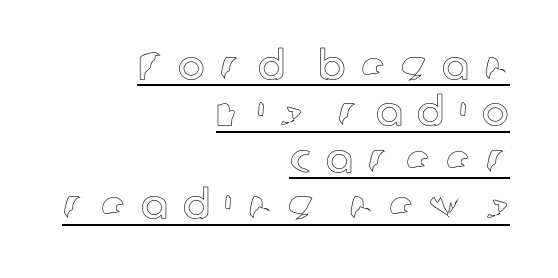
Is there any slant? The stems are plumb. Short and long lines alike share a common ending point at right. How are the letters spaced? Widely, with obvious added tracking. Proportional: the letters do not fall into vertical columns. The rendered words wear a rule along their underside.
